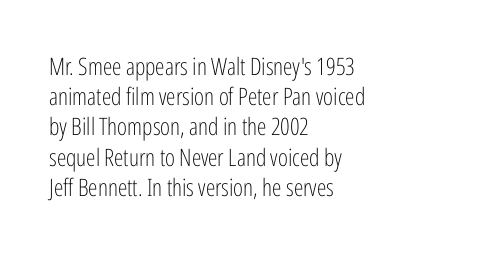
Q: Is the text bold? A: No.
Q: Is the text italic (slanted)? A: No, it is upright.
Q: Is the text underlined? A: No.
Q: How is the paragraph aligned? A: Left-aligned.
Q: Is the spacing between letters normal or unusually wide? A: Normal.
Q: Is the spacing between lines tight, normal or loose? A: Normal.
